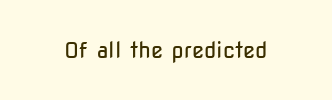
{"italic": "no", "bold": "no", "underline": "no", "letter_spacing": "normal", "letter_spacing_em": 0.0, "glyph_px": 22}
